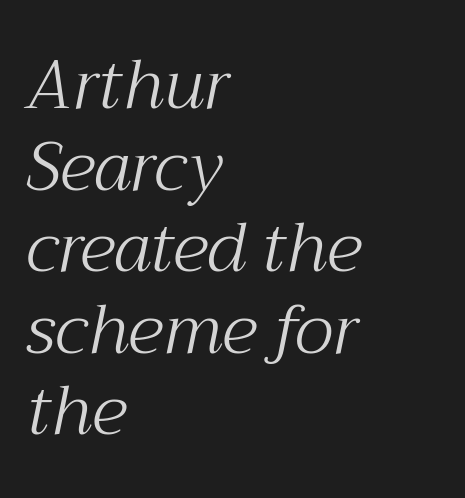
The image shows 68 px light serif type, italic (leaning right); set left-aligned, line spacing 1.2x, normal letter spacing, not underlined; medium stroke contrast and a medium x-height.
